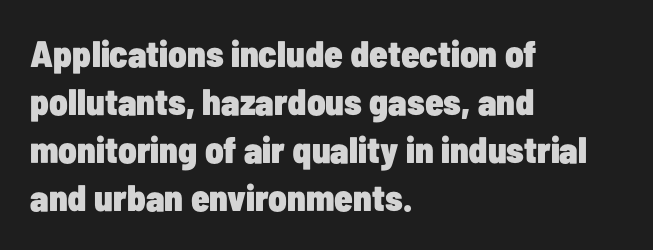
Think of a printed novel: that variable character pitch is what you see here. The type is set solid horizontally, with unmodified tracking. Set as a true bold cut, around the 700 mark. The typeface chosen for these lines omits serifs. Nobody drew a line under any word here.
